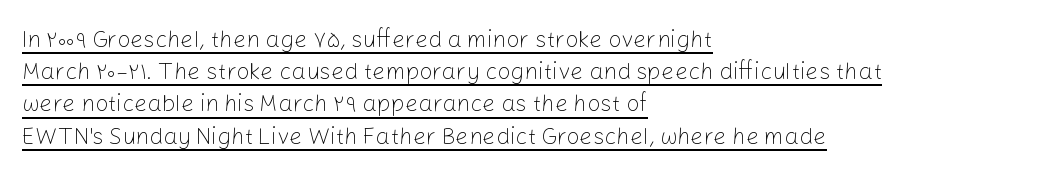
The image shows 23 px text type, upright; set left-aligned, normal line spacing (1.4x), normal letter spacing, underlined.
